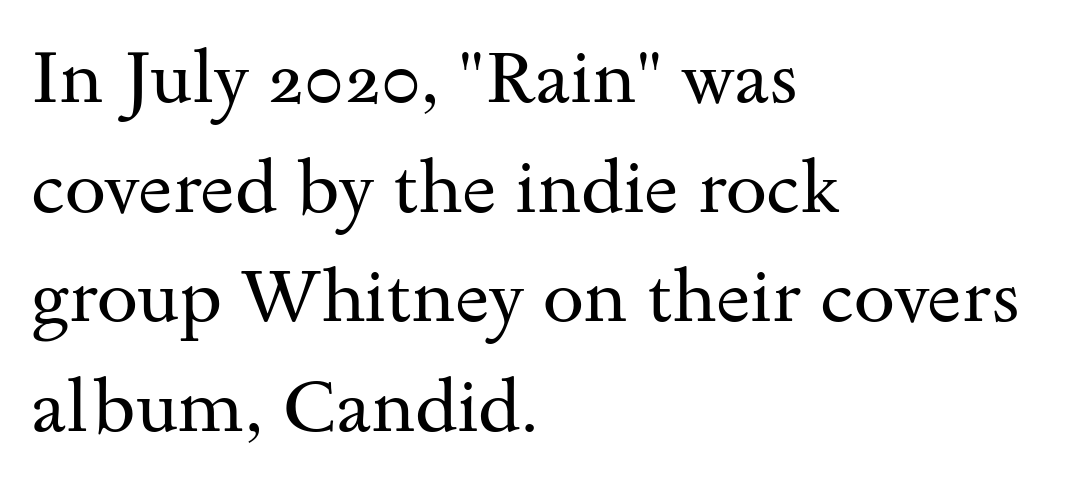
{"serif": "yes", "italic": "no", "bold": "no", "weight": "regular", "width": "wide", "stroke_contrast": "medium", "x_height": "small", "monospaced": "no", "underline": "no", "align": "left", "line_spacing": "normal", "line_spacing_ratio": 1.48, "letter_spacing": "normal", "letter_spacing_em": 0.0, "glyph_px": 74}
